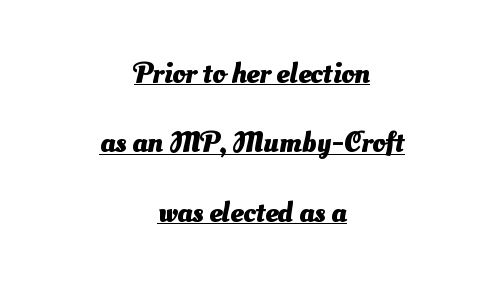
The image shows 29 px heavy sans-serif type; set centered, loose line spacing (2.39x), normal letter spacing, underlined; medium stroke contrast and a small x-height.
